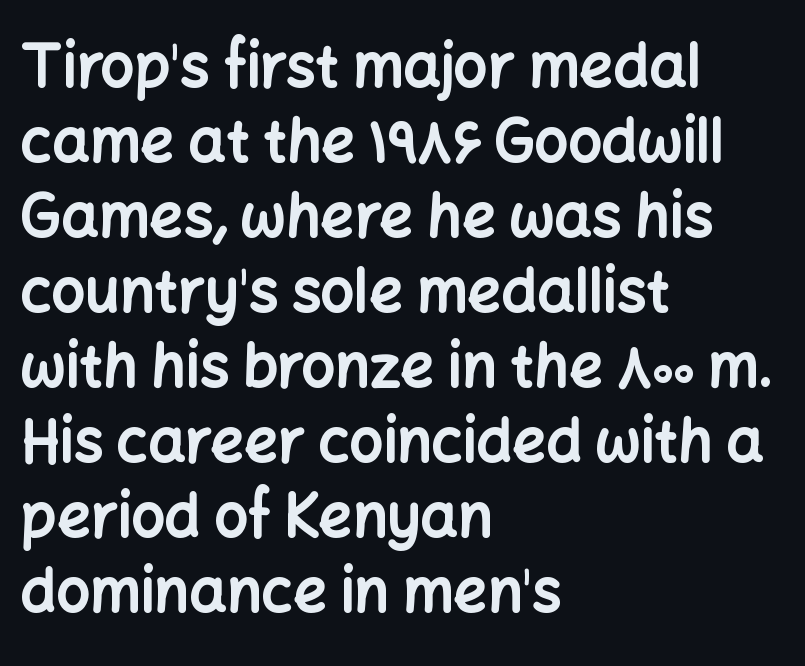
{"serif": "no", "italic": "no", "bold": "yes", "weight": "bold", "width": "normal", "stroke_contrast": "low", "x_height": "medium", "monospaced": "no", "underline": "no", "align": "left", "line_spacing": "normal", "line_spacing_ratio": 1.27, "letter_spacing": "normal", "letter_spacing_em": 0.0, "glyph_px": 59}
